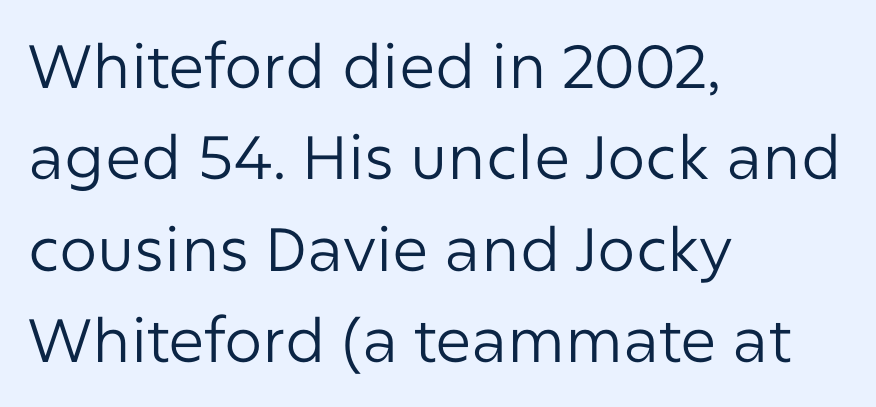
{"serif": "no", "italic": "no", "bold": "no", "weight": "regular", "width": "normal", "stroke_contrast": "low", "x_height": "medium", "monospaced": "no", "underline": "no", "align": "left", "line_spacing": "normal", "line_spacing_ratio": 1.5, "letter_spacing": "normal", "letter_spacing_em": 0.0, "glyph_px": 61}
